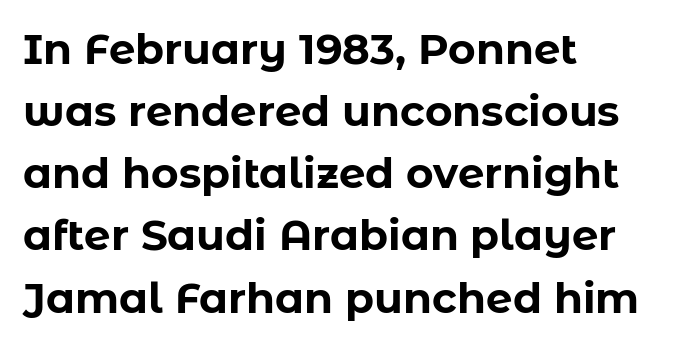
{"serif": "no", "italic": "no", "bold": "yes", "weight": "bold", "width": "normal", "stroke_contrast": "low", "x_height": "medium", "monospaced": "no", "underline": "no", "align": "left", "line_spacing": "normal", "line_spacing_ratio": 1.48, "letter_spacing": "normal", "letter_spacing_em": 0.0, "glyph_px": 42}
